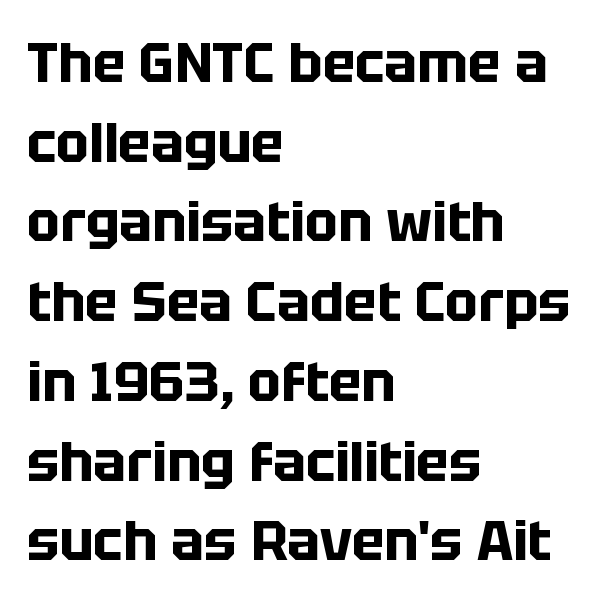
{"serif": "no", "italic": "no", "bold": "yes", "weight": "bold", "width": "normal", "stroke_contrast": "low", "x_height": "large", "monospaced": "no", "underline": "no", "align": "left", "line_spacing": "normal", "line_spacing_ratio": 1.45, "letter_spacing": "normal", "letter_spacing_em": 0.0, "glyph_px": 55}
